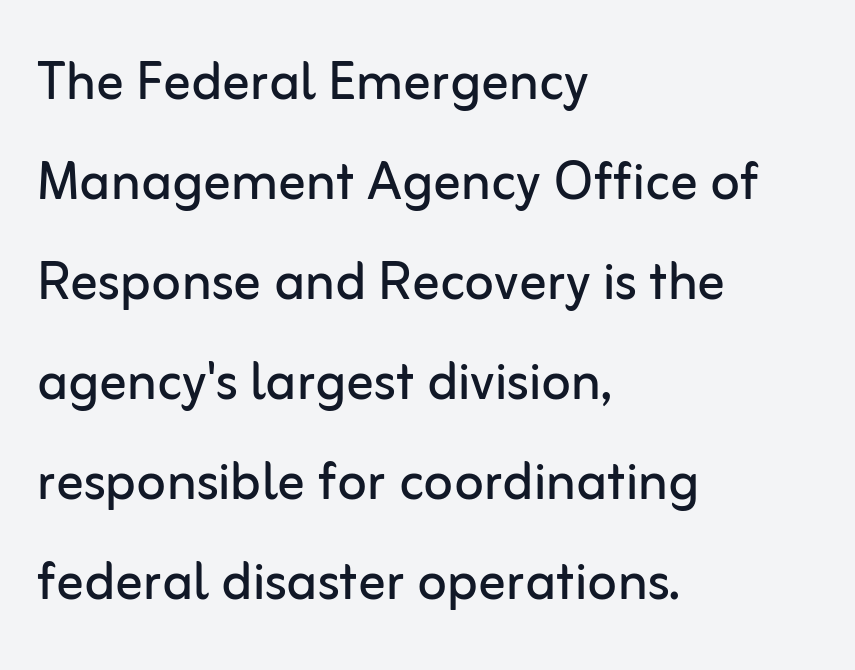
If you drew a ruler down the left edge, every line would touch it. Nope, not italic — everything's standing straight. Weight class: somewhere from thin through regular. Only glyphs here, with clear space below each row. Nothing unusual about the tracking: characters are spaced as the font intends.
